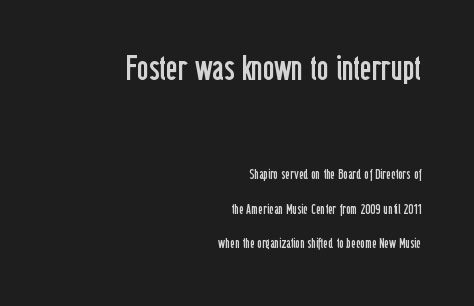
Q: Is the text bold? A: No.
Q: Is the text italic (slanted)? A: No, it is upright.
Q: Is the typeface a serif or a sans-serif typeface? A: Sans-serif.
Q: Is the text underlined? A: No.
Q: How is the paragraph aligned? A: Right-aligned.
Q: Is the spacing between letters normal or unusually wide? A: Normal.
Q: Is the spacing between lines tight, normal or loose? A: Loose.
Q: Which block of text is set in a larger size, the first (top) or the second (bottom)? A: The first (top) one.
Q: Width (condensed, normal, or wide)? A: Condensed.
Q: Stroke contrast? A: Low.
Q: x-height? A: Medium.
Q: Monospaced? A: No.
